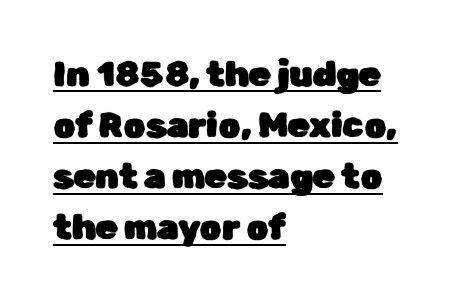
You could call the tracking neutral — neither tight nor loose. Students, observe the line beneath the letters — that is underlining. Line beginnings align vertically; line endings do not. If you drew a line through each stem, it would be perfectly vertical. Is this a fixed-width face? No — the glyphs have proportional, varying widths. Leading: standard.
